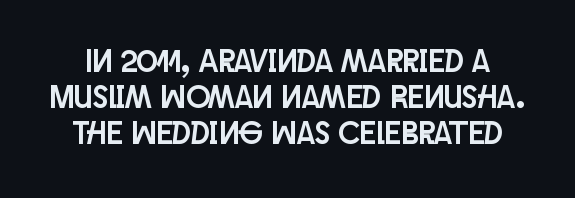
{"serif": "no", "italic": "no", "width": "condensed", "stroke_contrast": "low", "x_height": "large", "monospaced": "no", "underline": "no", "line_spacing": "tight", "line_spacing_ratio": 1.13, "letter_spacing": "normal", "letter_spacing_em": 0.0, "glyph_px": 32}
